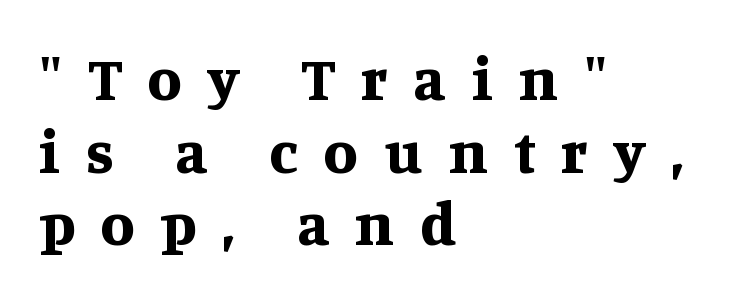
{"serif": "yes", "italic": "no", "bold": "yes", "weight": "bold", "width": "normal", "stroke_contrast": "medium", "x_height": "large", "monospaced": "no", "underline": "no", "align": "left", "line_spacing_ratio": 1.17, "letter_spacing": "wide", "letter_spacing_em": 0.42, "glyph_px": 62}
